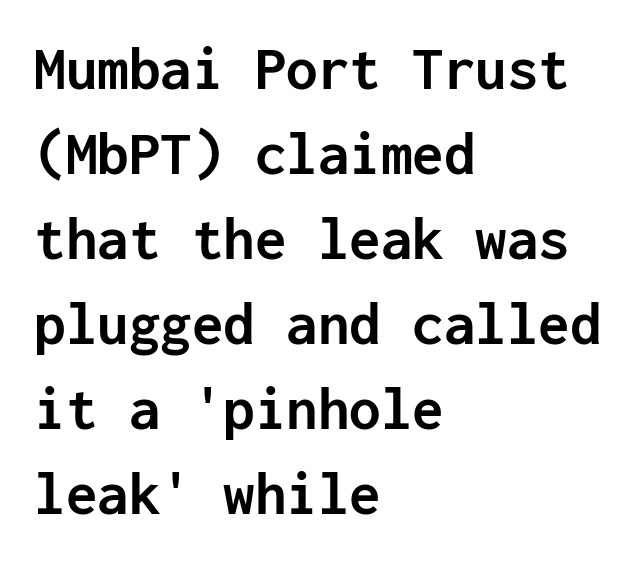
{"serif": "no", "italic": "no", "bold": "yes", "weight": "semibold", "width": "normal", "stroke_contrast": "low", "x_height": "medium", "monospaced": "yes", "underline": "no", "align": "left", "line_spacing": "normal", "line_spacing_ratio": 1.35, "letter_spacing": "normal", "letter_spacing_em": 0.0, "glyph_px": 63}
